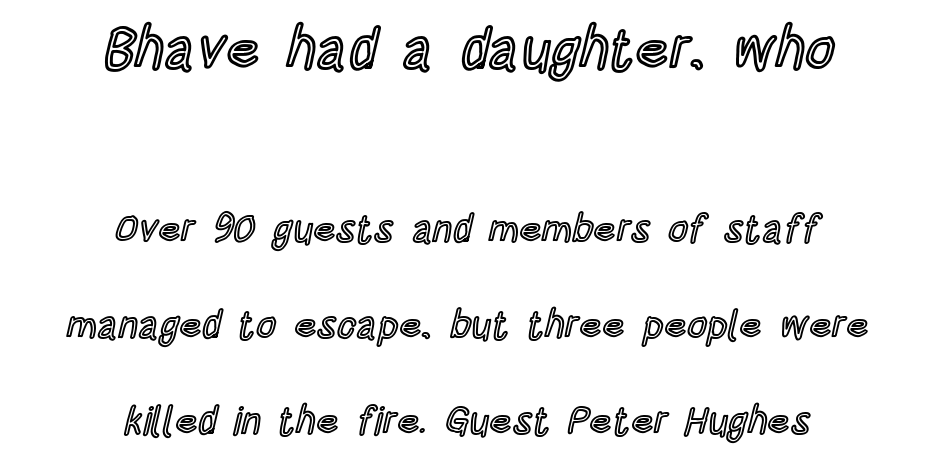
Q: Is the text italic (slanted)? A: Yes.
Q: Is the text underlined? A: No.
Q: How is the paragraph aligned? A: Centered.
Q: Is the spacing between letters normal or unusually wide? A: Normal.
Q: Is the spacing between lines tight, normal or loose? A: Loose.
Q: Which block of text is set in a larger size, the first (top) or the second (bottom)? A: The first (top) one.
Q: Width (condensed, normal, or wide)? A: Condensed.
Q: x-height? A: Large.
Q: Monospaced? A: No.
